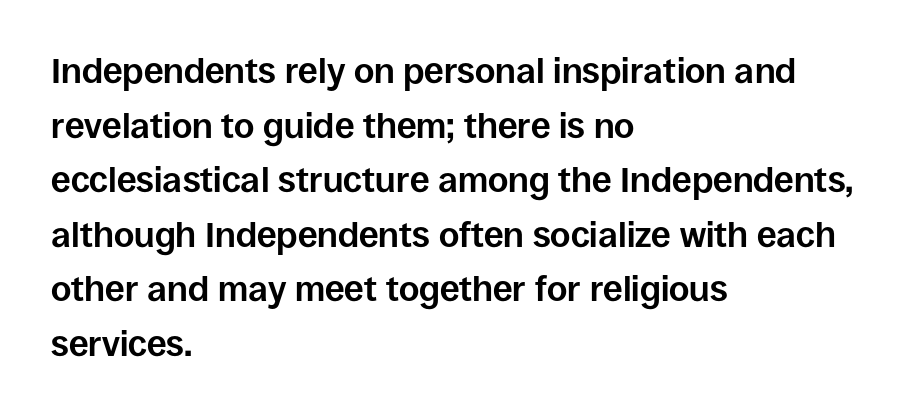
The image shows 35 px bold sans-serif type, upright; set left-aligned, normal line spacing (1.56x), normal letter spacing, not underlined; low stroke contrast and a large x-height.
